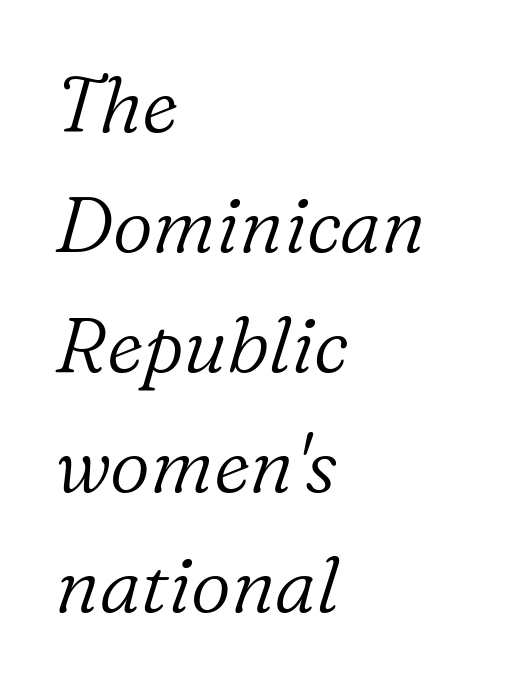
Short note: letters normally spaced. The rendering applies a slant to the glyphs. Glance below the letters and you will spot only blank space. Casual observation: everything's shoved over to the left. The strokes are not fattened; the text isn't bold.
